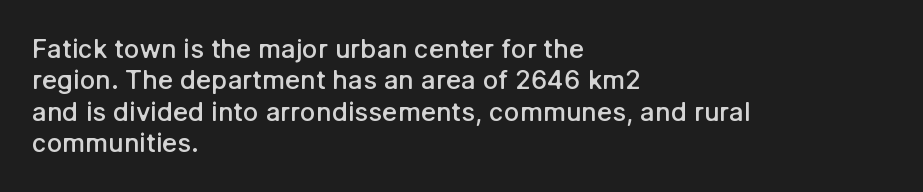
Here the glyphs are tracked normally, forming tight word shapes. Posture: vertical. Quick note: underline off. In CSS terms this would be text-align: left. This is moderately heavy type, rendered in semibold.
